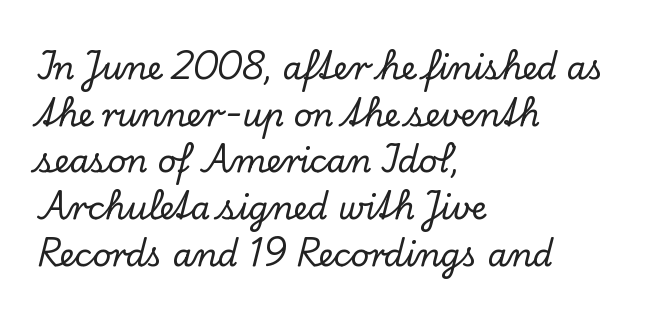
The image shows 32 px serif type; set left-aligned, normal line spacing (1.46x), normal letter spacing, not underlined; low stroke contrast and a small x-height.
